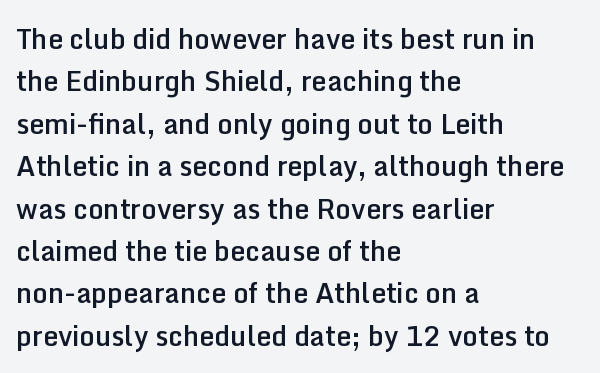
The image shows 27 px text type, upright; set left-aligned, normal line spacing (1.57x), normal letter spacing, not underlined.
